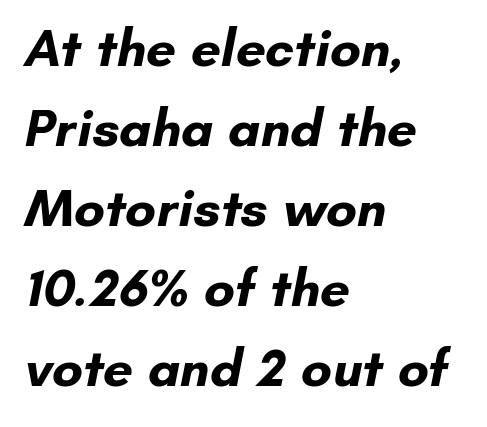
Q: Is the text bold? A: Yes.
Q: Is the typeface a serif or a sans-serif typeface? A: Sans-serif.
Q: Is the text underlined? A: No.
Q: How is the paragraph aligned? A: Left-aligned.
Q: Is the spacing between letters normal or unusually wide? A: Normal.
Q: Is the spacing between lines tight, normal or loose? A: Normal.
Q: Width (condensed, normal, or wide)? A: Normal.
Q: Stroke contrast? A: Low.
Q: x-height? A: Small.
Q: Monospaced? A: No.
